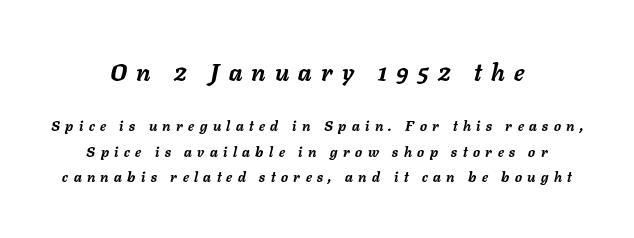
Q: Is the text bold? A: Yes.
Q: Is the text italic (slanted)? A: Yes, it leans right by about 11 degrees.
Q: Is the text underlined? A: No.
Q: How is the paragraph aligned? A: Centered.
Q: Is the spacing between letters normal or unusually wide? A: Unusually wide.
Q: Which block of text is set in a larger size, the first (top) or the second (bottom)? A: The first (top) one.
